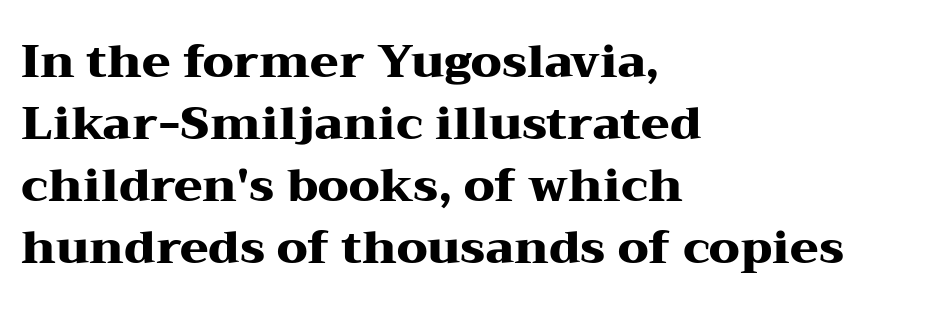
Q: Is the text bold? A: Yes.
Q: Is the text italic (slanted)? A: No, it is upright.
Q: Is the typeface a serif or a sans-serif typeface? A: Serif.
Q: Is the text underlined? A: No.
Q: How is the paragraph aligned? A: Left-aligned.
Q: Is the spacing between letters normal or unusually wide? A: Normal.
Q: Is the spacing between lines tight, normal or loose? A: Normal.
Q: Width (condensed, normal, or wide)? A: Wide.
Q: Stroke contrast? A: Medium.
Q: x-height? A: Medium.
Q: Monospaced? A: No.
